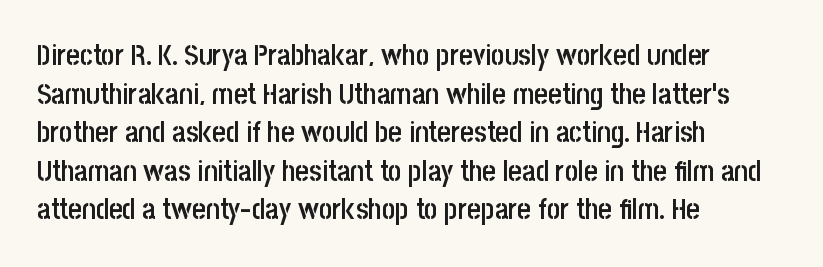
The image shows 29 px semibold, condensed sans-serif type, upright; set left-aligned, normal line spacing (1.33x), normal letter spacing, not underlined; low stroke contrast and a large x-height.
